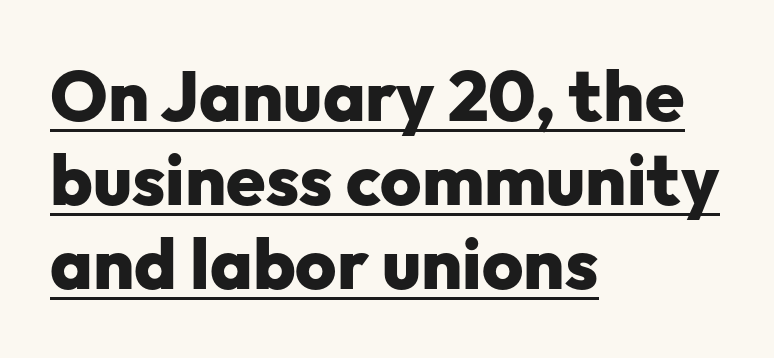
The image shows 71 px heavy sans-serif type, upright; set left-aligned, line spacing 1.18x, normal letter spacing, underlined; low stroke contrast and a medium x-height.
